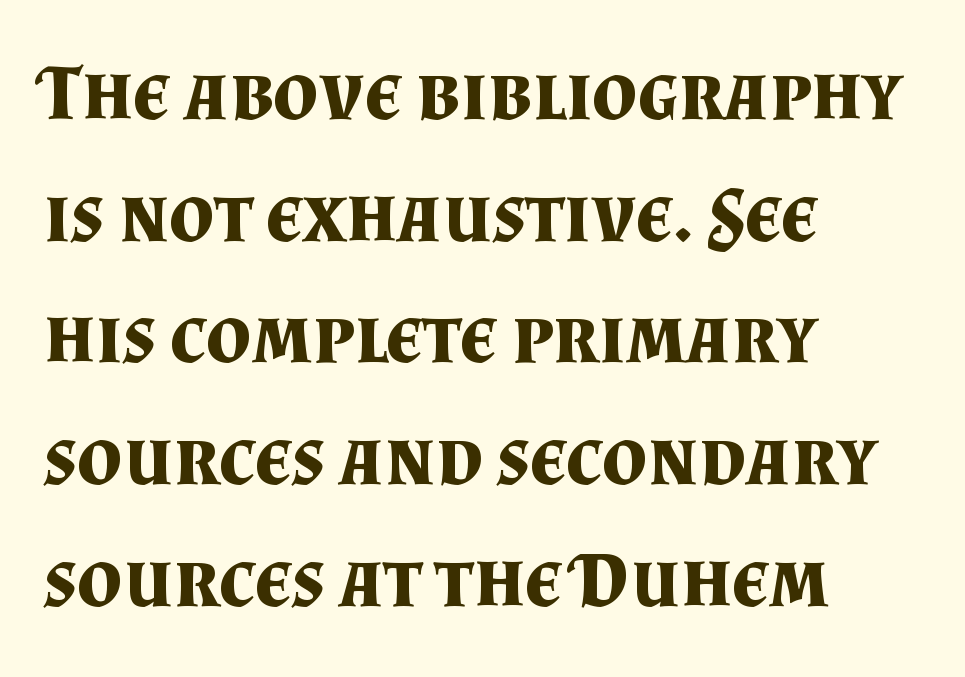
The passage shown has conventional tracking throughout. Every row of glyphs begins at an identical x-position on the left. The font family rendered here belongs to the serif group. Only glyphs here, with clear space below each row.
